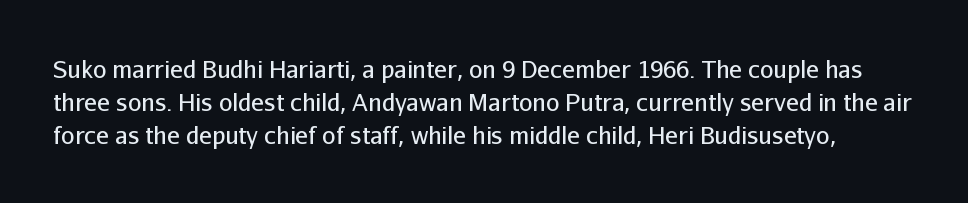
{"italic": "no", "bold": "no", "underline": "no", "line_spacing": "normal", "line_spacing_ratio": 1.37, "letter_spacing": "normal", "letter_spacing_em": 0.0, "glyph_px": 24}
